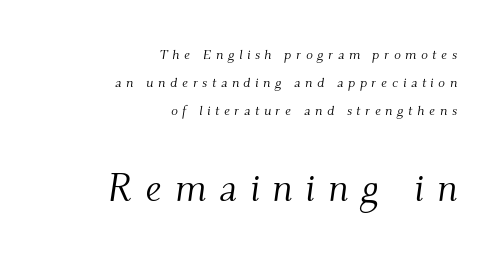
The image shows 39 px light serif type, italic (leaning right); set right-aligned, loose line spacing (1.99x), unusually wide letter spacing (+0.33 em), not underlined; the second (bottom) block is 2.79x larger; medium stroke contrast and a small x-height.
